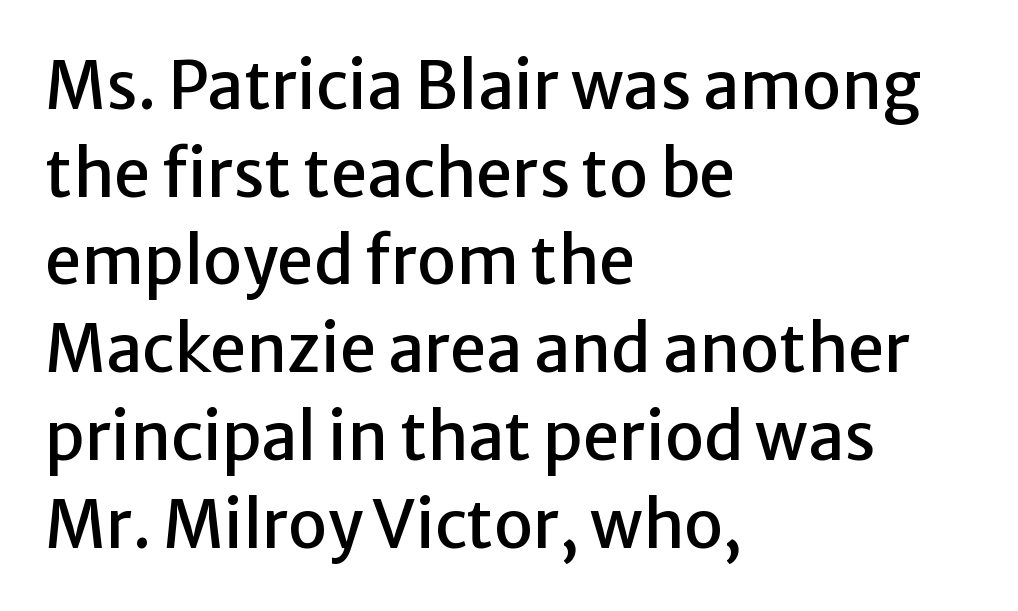
Q: Is the text italic (slanted)? A: No, it is upright.
Q: Is the typeface a serif or a sans-serif typeface? A: Sans-serif.
Q: Is the text underlined? A: No.
Q: How is the paragraph aligned? A: Left-aligned.
Q: Is the spacing between letters normal or unusually wide? A: Normal.
Q: Is the spacing between lines tight, normal or loose? A: Normal.
Q: Width (condensed, normal, or wide)? A: Normal.
Q: Stroke contrast? A: Low.
Q: x-height? A: Medium.
Q: Monospaced? A: No.
